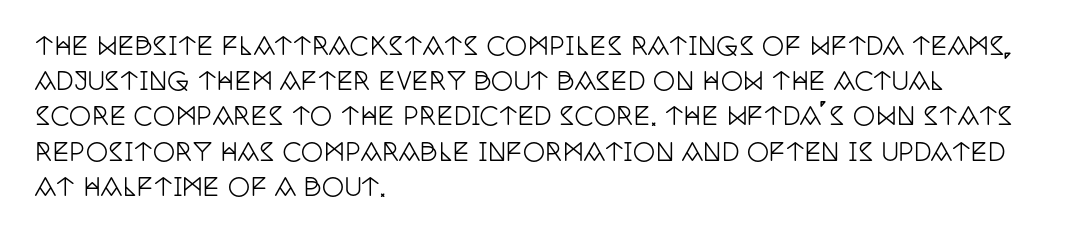
Posture: straight, roman, zero tilt. This rendering uses left alignment, leaving the right contour irregular. This sample keeps an unexceptional amount of space between lines. Bare-footed words on every line.
